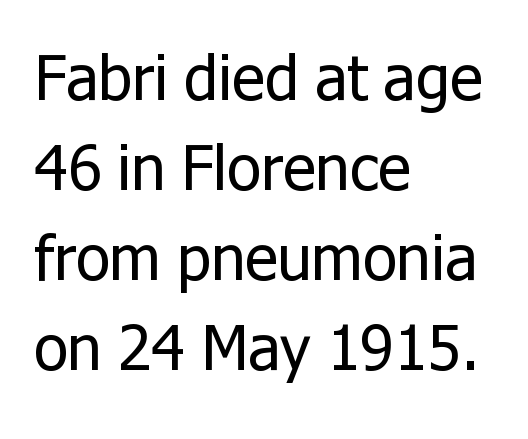
{"serif": "no", "italic": "no", "bold": "no", "weight": "regular", "width": "normal", "stroke_contrast": "low", "x_height": "medium", "monospaced": "no", "underline": "no", "align": "left", "line_spacing": "normal", "line_spacing_ratio": 1.43, "letter_spacing": "normal", "letter_spacing_em": 0.0, "glyph_px": 63}
